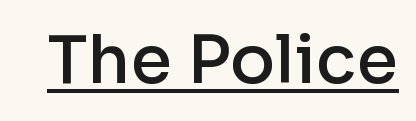
The image shows 67 px semibold sans-serif type, upright; set normal letter spacing, underlined; low stroke contrast and a medium x-height.
